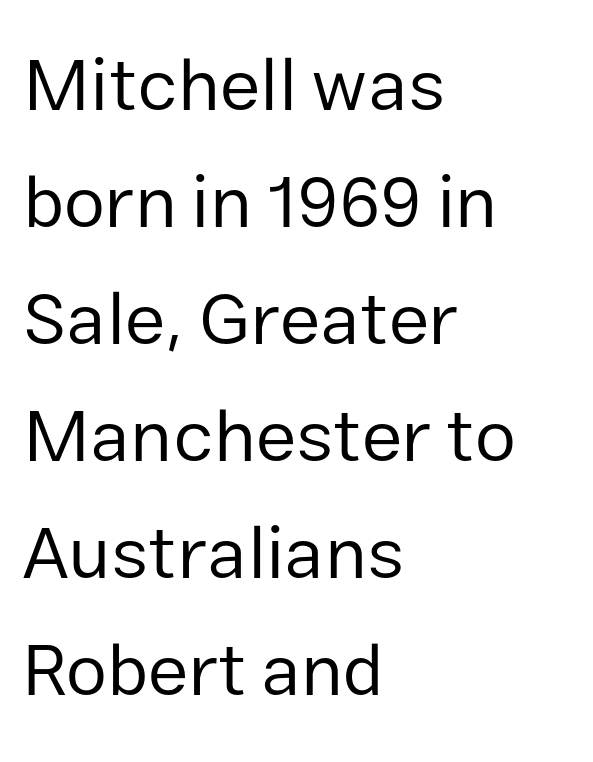
The characters display no serif detailing; their extremities are plain. In terms of letterspacing, this is plain default setting. In terms of posture, this sample is upright. No word sits above an underline. Where is the straight margin? On the left.
